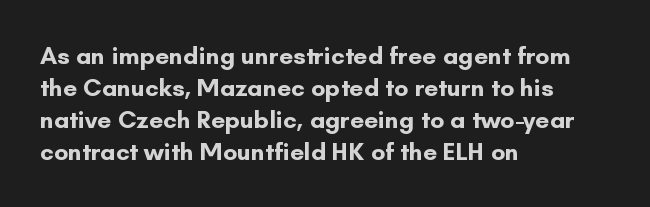
The image shows 25 px bold type, upright; set left-aligned, normal line spacing (1.28x), normal letter spacing, not underlined.
